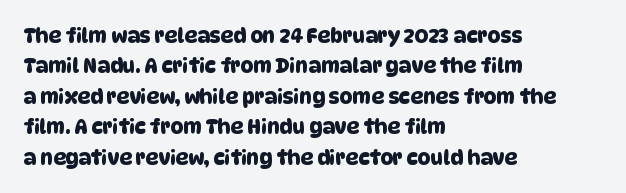
{"underline": "no", "align": "left", "line_spacing": "normal", "line_spacing_ratio": 1.52, "letter_spacing": "normal", "letter_spacing_em": 0.0, "glyph_px": 20}
